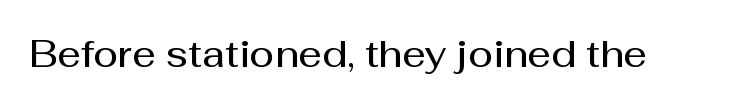
The image shows 37 px semibold sans-serif type, upright; set normal letter spacing, not underlined; medium stroke contrast and a medium x-height.
